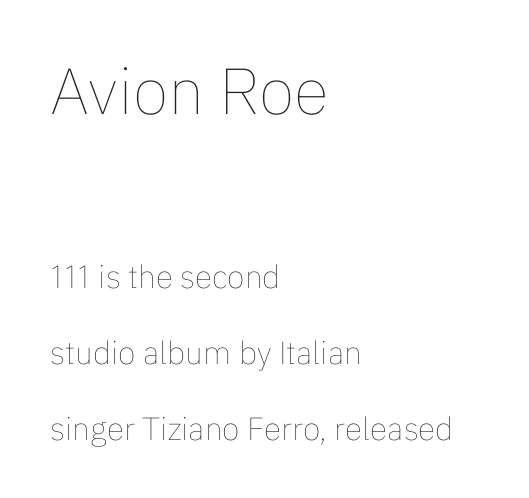
The image shows 65 px thin type, upright; set left-aligned, loose line spacing (2.37x), normal letter spacing, not underlined; the first (top) block is 2.03x larger; low stroke contrast and a medium x-height.
